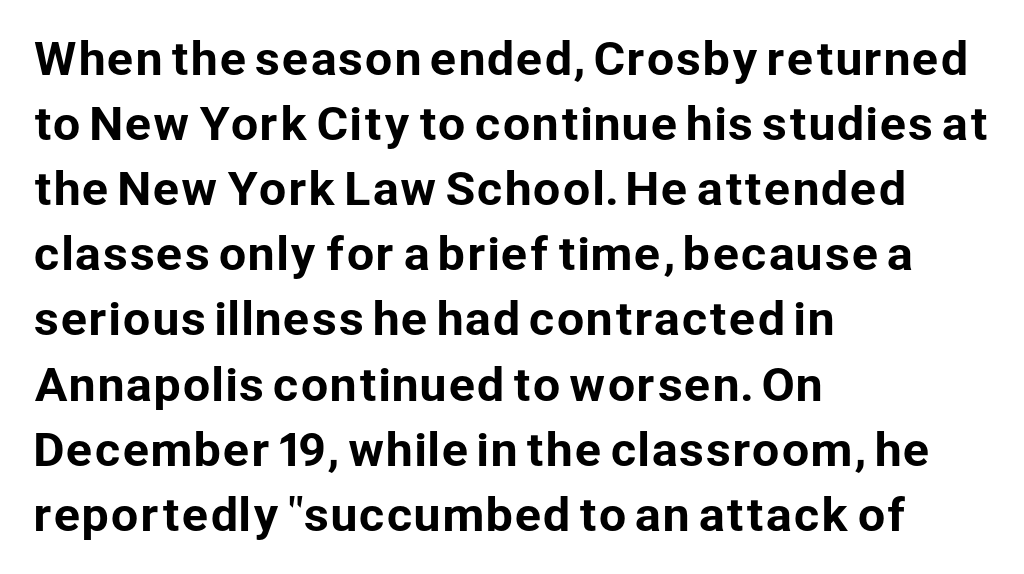
{"serif": "no", "italic": "no", "width": "normal", "stroke_contrast": "low", "x_height": "medium", "monospaced": "no", "underline": "no", "align": "left", "line_spacing": "normal", "line_spacing_ratio": 1.48, "letter_spacing": "normal", "letter_spacing_em": 0.0, "glyph_px": 44}
